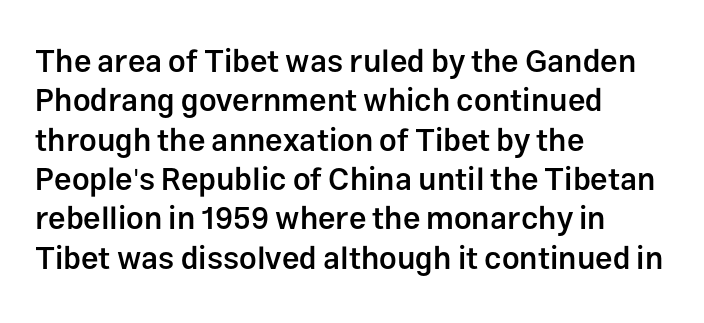
The image shows 31 px semibold sans-serif type, upright; set left-aligned, normal line spacing (1.27x), normal letter spacing, not underlined; low stroke contrast and a medium x-height.
